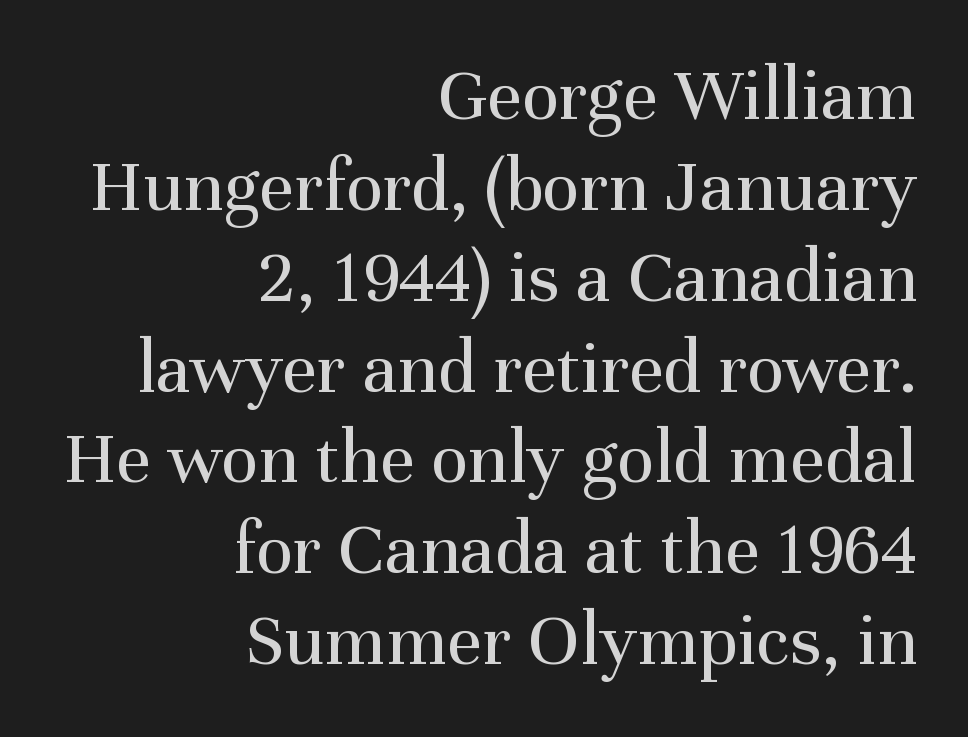
Note the varied advance widths — an 'i' is clearly narrower than an 'm'. It's the straight-up-and-down kind of type. The glyphs in this specimen are seriffed. Just letters on the line, the space beneath them empty. Is the stroke heavy? The answer is a plain regular-or-lighter.
